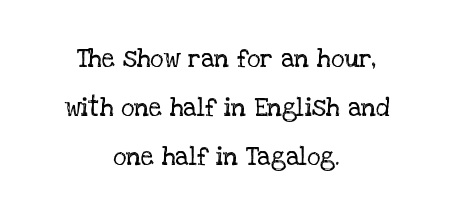
If you drew a line through each stem, it would be perfectly vertical. Weight: regular or lighter. The baseline area is clear. The horizontal fit of the characters is conventional and even. Which margin do the lines hug? Neither — every line sits in the middle.
